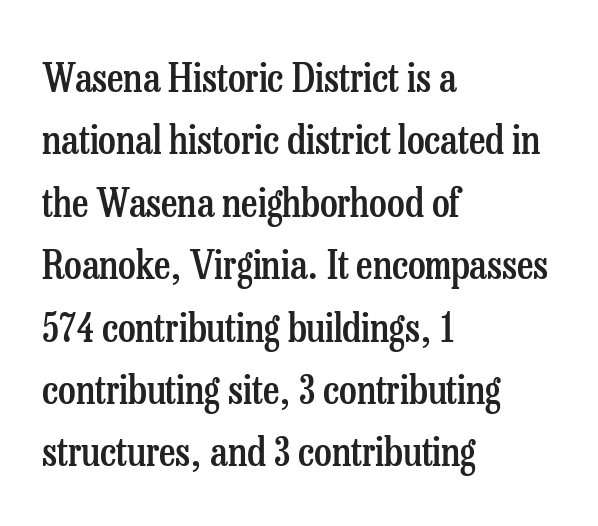
I'd call this a serif setting — the letters wear small feet. Horizontal alignment here is leftward, the default for most running prose. No italicization has been applied; the sample stays upright. These lines keep a tight, regular rhythm from letter to letter. Words float on clear page, feet unadorned. Slightly chunky letters — semibold, I'd say, not full bold.
